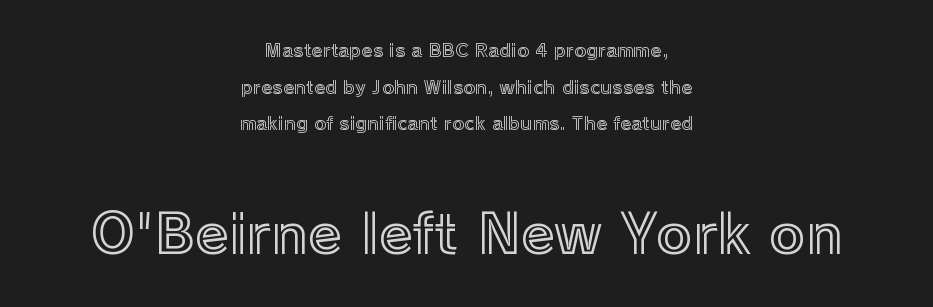
The image shows 55 px text type, upright; set centered, loose line spacing (2.04x), normal letter spacing, not underlined; the second (bottom) block is 3.06x larger; a medium x-height.
